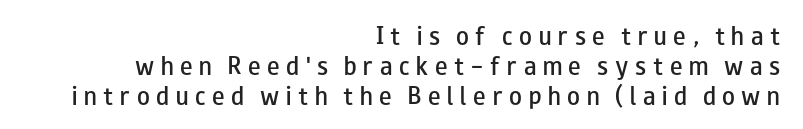
{"italic": "no", "bold": "semi", "underline": "no", "align": "right", "line_spacing": "normal", "line_spacing_ratio": 1.44, "letter_spacing": "wide", "letter_spacing_em": 0.31, "glyph_px": 21}
